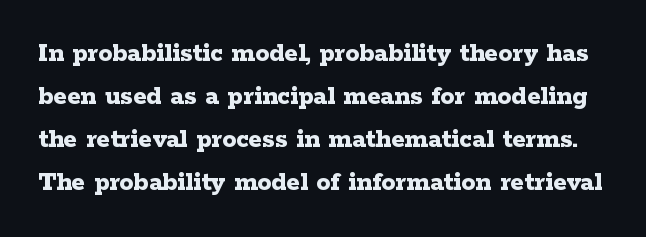
The image shows 28 px bold, wide serif type, upright; set normal line spacing (1.53x), normal letter spacing, not underlined; low stroke contrast and a medium x-height.
